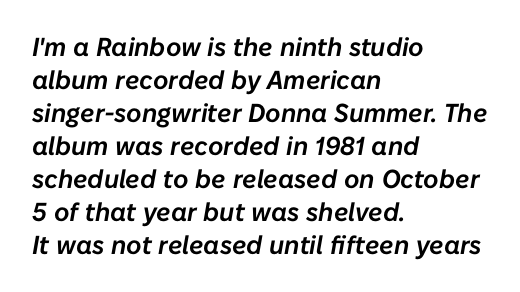
The image shows 26 px text type, italic (leaning right); set left-aligned, normal line spacing (1.27x), normal letter spacing, not underlined.
